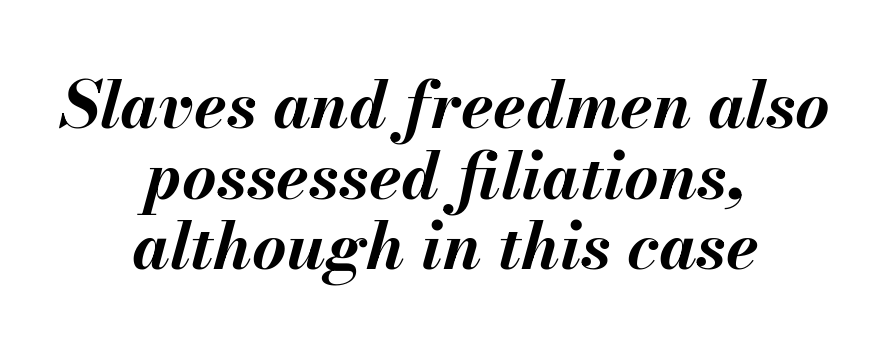
The image shows 66 px bold type, italic (leaning right); set centered, tight line spacing (1.07x), normal letter spacing, not underlined; medium stroke contrast and a small x-height.
